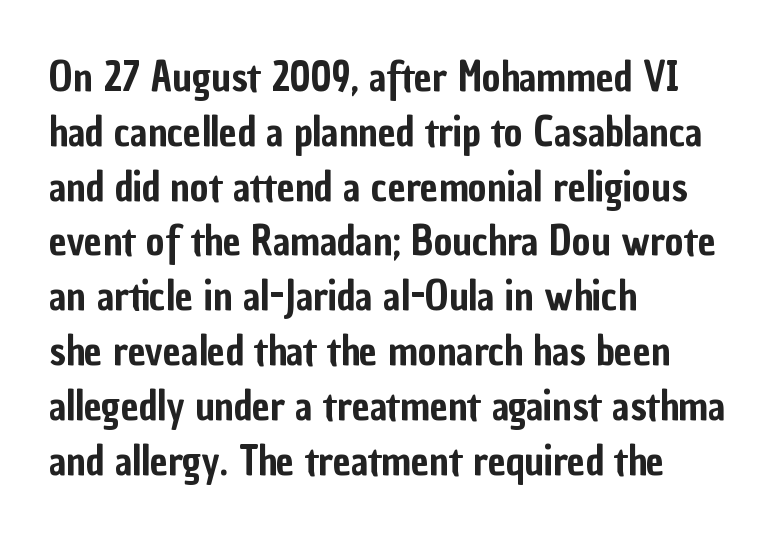
{"serif": "no", "italic": "no", "width": "condensed", "stroke_contrast": "low", "x_height": "medium", "monospaced": "no", "underline": "no", "align": "left", "line_spacing": "normal", "line_spacing_ratio": 1.37, "letter_spacing": "normal", "letter_spacing_em": 0.0, "glyph_px": 40}
